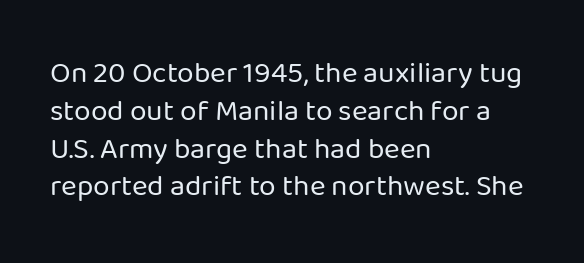
Letters have the restrained weight of plain body copy at most. Characters follow at the spacing the type designer built in. Honestly, there is no underline to notice here at all. The typesetter chose a ragged-right arrangement here. Character widths vary here, with narrow letters taking less room than wide ones. Normally led — the rows are evenly, conventionally spaced.
